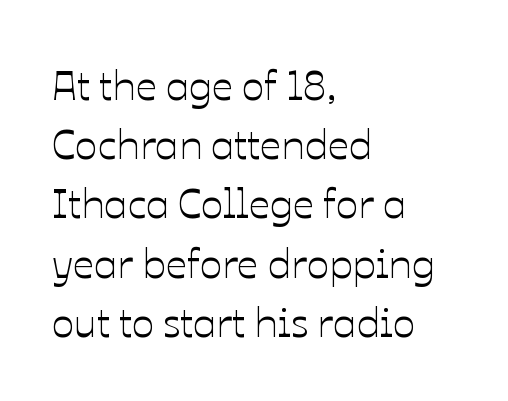
{"italic": "no", "width": "normal", "stroke_contrast": "low", "x_height": "medium", "monospaced": "no", "underline": "no", "align": "left", "line_spacing": "normal", "line_spacing_ratio": 1.41, "letter_spacing": "normal", "letter_spacing_em": 0.0, "glyph_px": 42}
